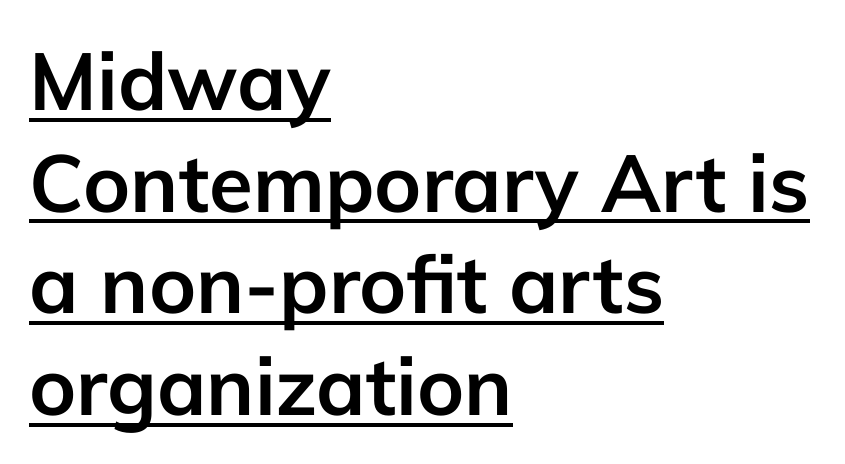
Q: Is the text bold? A: Yes.
Q: Is the text italic (slanted)? A: No, it is upright.
Q: Is the typeface a serif or a sans-serif typeface? A: Sans-serif.
Q: Is the text underlined? A: Yes.
Q: How is the paragraph aligned? A: Left-aligned.
Q: Is the spacing between letters normal or unusually wide? A: Normal.
Q: Is the spacing between lines tight, normal or loose? A: Normal.
Q: Width (condensed, normal, or wide)? A: Normal.
Q: Stroke contrast? A: Low.
Q: x-height? A: Medium.
Q: Monospaced? A: No.
